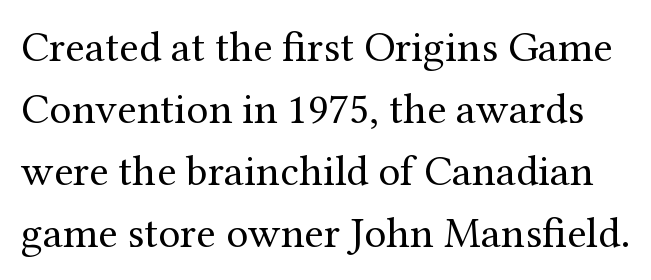
{"serif": "yes", "italic": "no", "bold": "no", "weight": "regular", "width": "normal", "stroke_contrast": "medium", "x_height": "medium", "monospaced": "no", "underline": "no", "line_spacing": "normal", "line_spacing_ratio": 1.41, "letter_spacing": "normal", "letter_spacing_em": 0.0, "glyph_px": 44}
